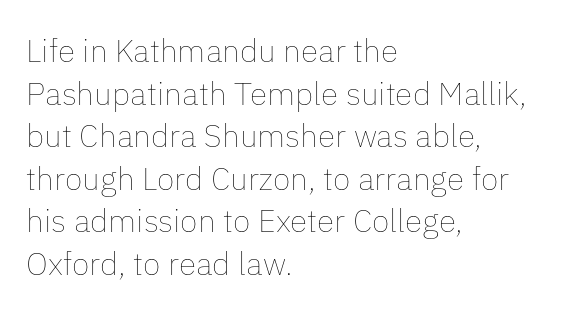
{"italic": "no", "bold": "no", "weight": "thin", "width": "normal", "stroke_contrast": "low", "x_height": "medium", "monospaced": "no", "underline": "no", "align": "left", "line_spacing": "normal", "line_spacing_ratio": 1.33, "letter_spacing": "normal", "letter_spacing_em": 0.0, "glyph_px": 32}
